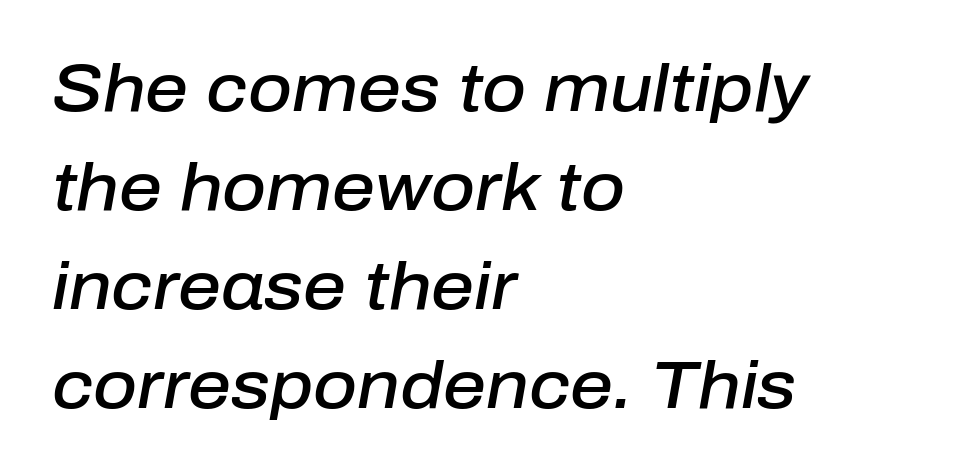
{"italic": "yes", "lean": "right", "slant_degrees": 10, "bold": "semi", "weight": "semibold", "width": "normal", "stroke_contrast": "low", "x_height": "medium", "monospaced": "no", "underline": "no", "align": "left", "line_spacing": "normal", "line_spacing_ratio": 1.48, "letter_spacing": "normal", "letter_spacing_em": 0.0, "glyph_px": 67}
